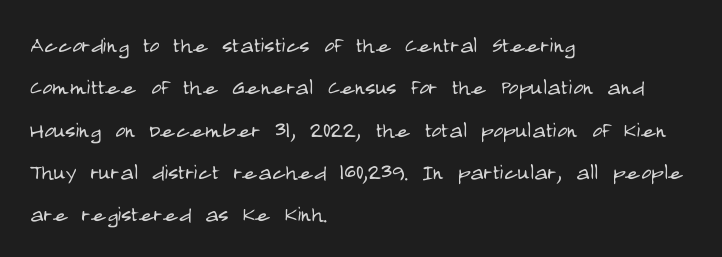
Q: Is the text bold? A: No.
Q: Is the text italic (slanted)? A: No, it is upright.
Q: Is the typeface a serif or a sans-serif typeface? A: Sans-serif.
Q: Is the text underlined? A: No.
Q: How is the paragraph aligned? A: Left-aligned.
Q: Is the spacing between letters normal or unusually wide? A: Normal.
Q: Is the spacing between lines tight, normal or loose? A: Normal.
Q: Width (condensed, normal, or wide)? A: Condensed.
Q: Stroke contrast? A: Low.
Q: x-height? A: Large.
Q: Monospaced? A: No.
